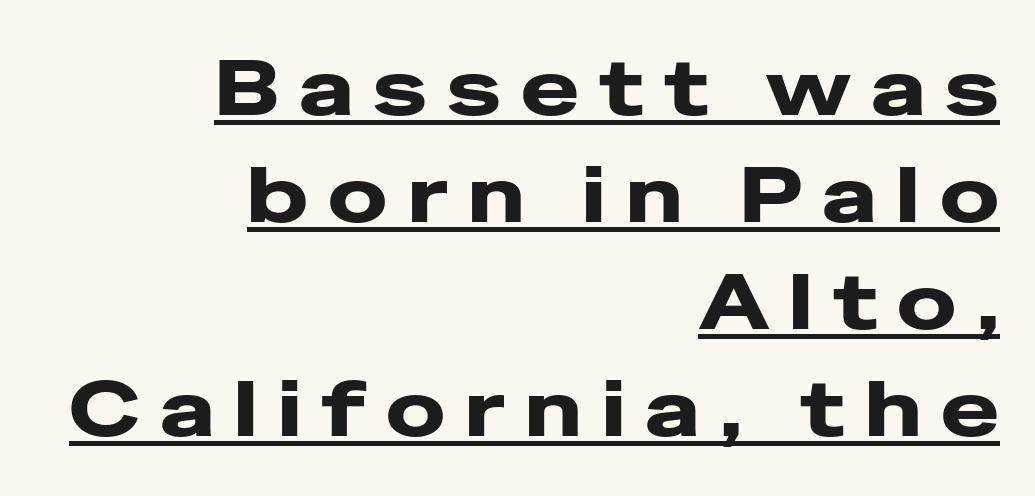
{"serif": "no", "italic": "no", "bold": "yes", "weight": "heavy", "width": "wide", "stroke_contrast": "low", "x_height": "medium", "monospaced": "no", "underline": "yes", "align": "right", "line_spacing": "normal", "line_spacing_ratio": 1.37, "letter_spacing": "wide", "letter_spacing_em": 0.26, "glyph_px": 78}
